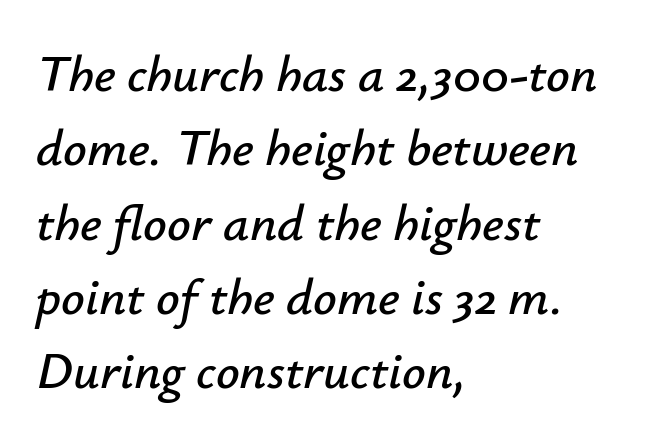
Q: Is the text italic (slanted)? A: Yes, it leans right by about 12 degrees.
Q: Is the text underlined? A: No.
Q: How is the paragraph aligned? A: Left-aligned.
Q: Is the spacing between letters normal or unusually wide? A: Normal.
Q: Is the spacing between lines tight, normal or loose? A: Normal.
Q: Width (condensed, normal, or wide)? A: Normal.
Q: Stroke contrast? A: Low.
Q: x-height? A: Small.
Q: Monospaced? A: No.
